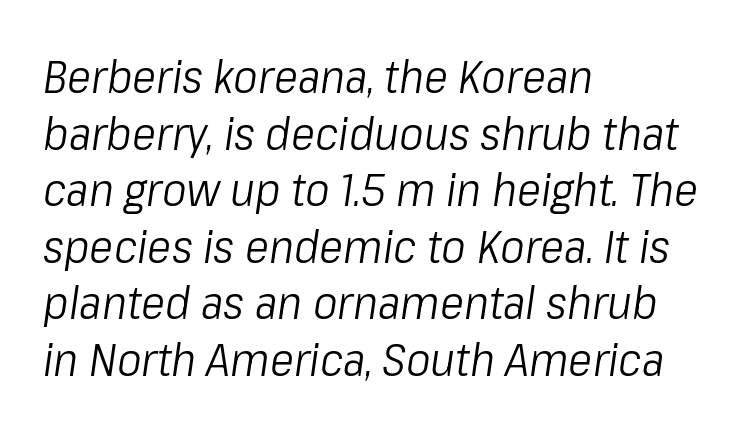
The image shows 46 px light, condensed type, italic (leaning right); set left-aligned, line spacing 1.23x, normal letter spacing, not underlined; low stroke contrast and a medium x-height.
